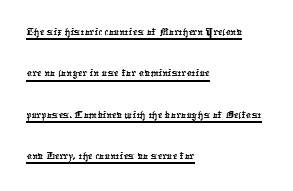
The compositor pushed each line to the left boundary. The typesetter has applied underlining to the passage shown. What stands out about the letter spacing? Nothing — it is the standard amount. The block of text has a typical density, with ordinary space between rows.
